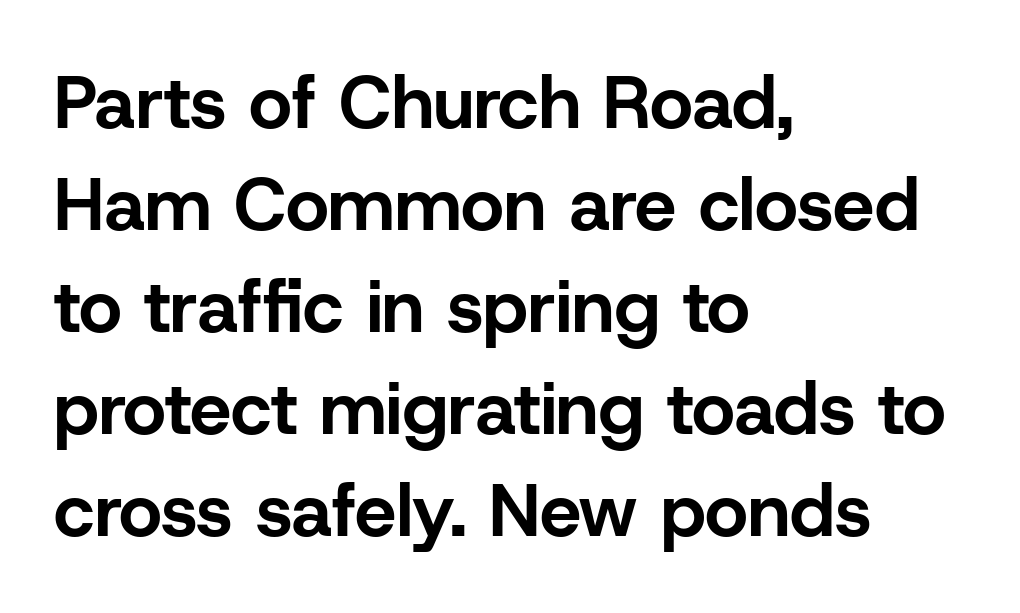
The image shows 74 px bold sans-serif type, upright; set left-aligned, normal line spacing (1.38x), normal letter spacing, not underlined; low stroke contrast and a medium x-height.
